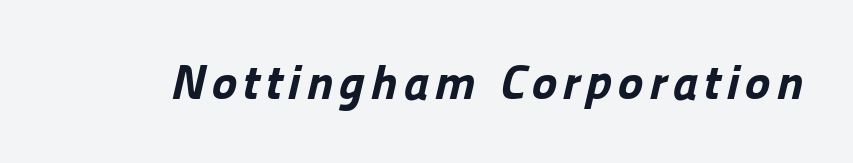
The strokes are fattened all the way to bold. Each letter keeps its own natural width here, so spacing adapts to shape. A sans-serif font was chosen for this passage. Just letters on the line, the space beneath them empty.
